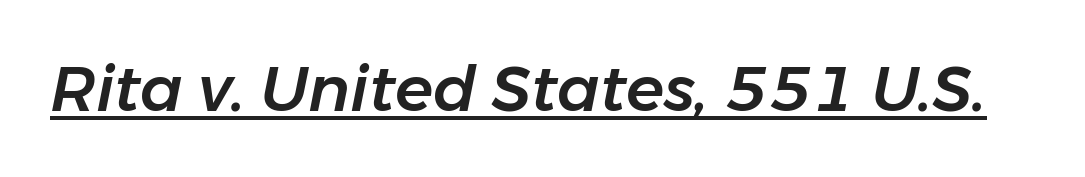
{"italic": "yes", "lean": "right", "slant_degrees": 11, "width": "normal", "stroke_contrast": "low", "x_height": "medium", "monospaced": "no", "underline": "yes", "letter_spacing": "normal", "letter_spacing_em": 0.0, "glyph_px": 63}
